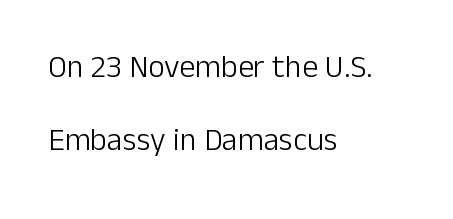
The image shows 32 px light sans-serif type, upright; set left-aligned, loose line spacing (2.29x), normal letter spacing, not underlined; low stroke contrast and a medium x-height.
